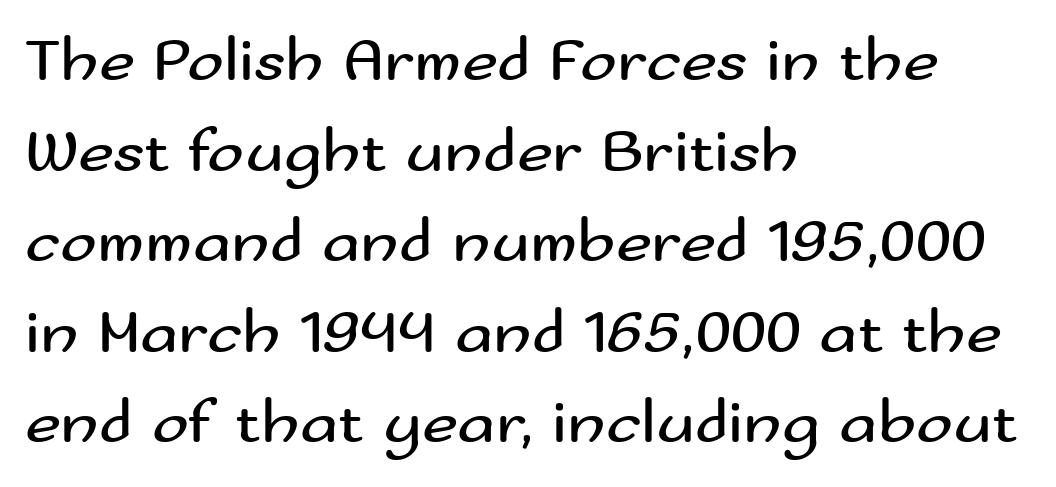
The image shows 62 px regular-weight, wide sans-serif type, upright; set left-aligned, normal line spacing (1.46x), normal letter spacing, not underlined; medium stroke contrast and a small x-height.
